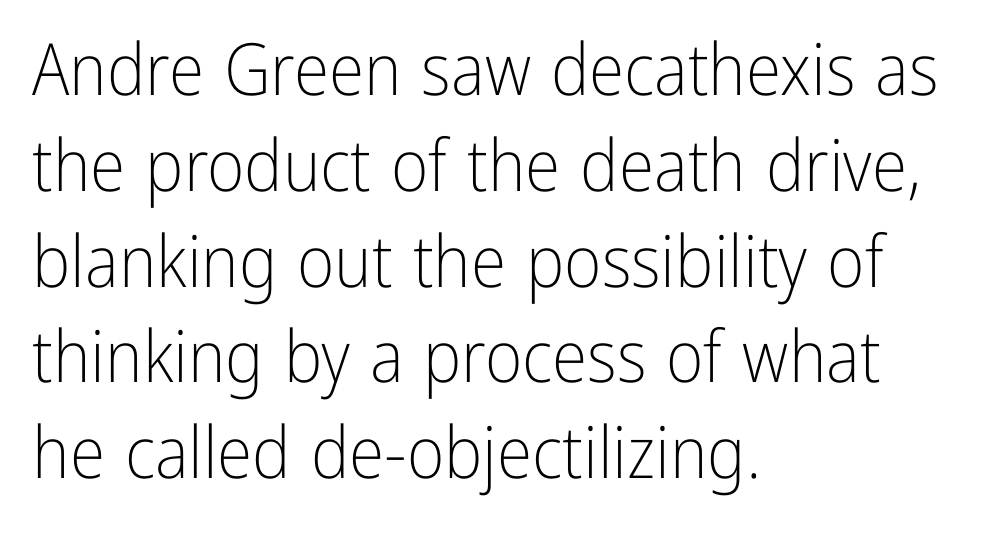
Q: Is the text bold? A: No.
Q: Is the text italic (slanted)? A: No, it is upright.
Q: Is the typeface a serif or a sans-serif typeface? A: Sans-serif.
Q: Is the text underlined? A: No.
Q: How is the paragraph aligned? A: Left-aligned.
Q: Is the spacing between letters normal or unusually wide? A: Normal.
Q: Is the spacing between lines tight, normal or loose? A: Normal.
Q: Width (condensed, normal, or wide)? A: Condensed.
Q: Stroke contrast? A: Low.
Q: x-height? A: Medium.
Q: Monospaced? A: No.
